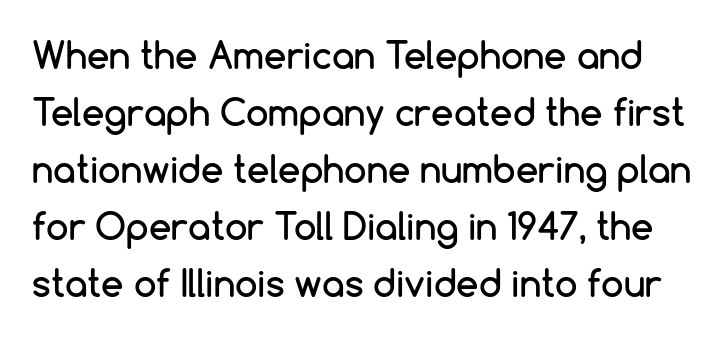
{"serif": "no", "italic": "no", "width": "normal", "stroke_contrast": "low", "x_height": "medium", "monospaced": "no", "underline": "no", "line_spacing": "normal", "line_spacing_ratio": 1.58, "letter_spacing": "normal", "letter_spacing_em": 0.0, "glyph_px": 36}
